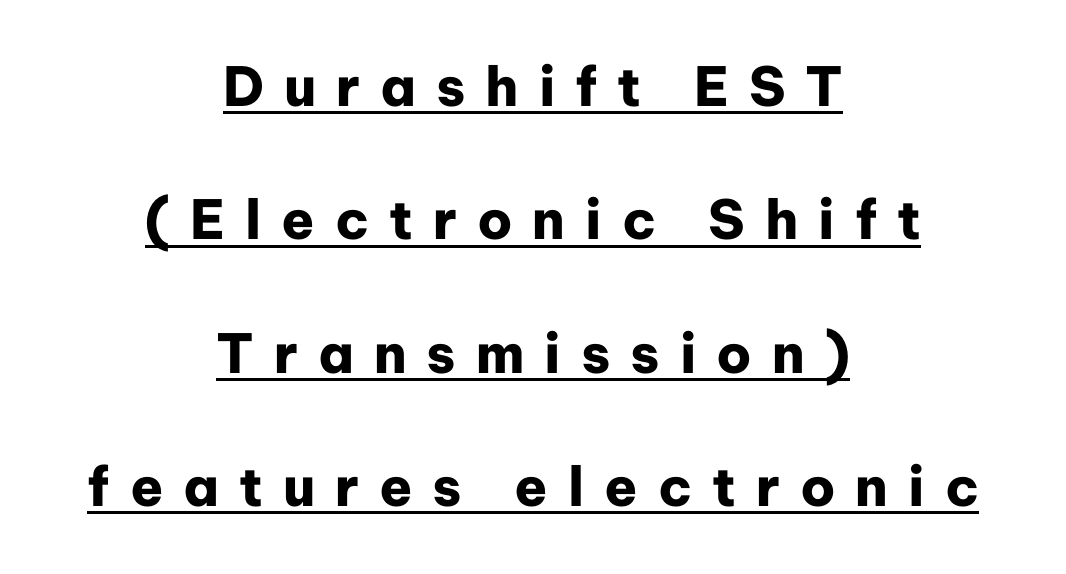
The image shows 54 px heavy sans-serif type, upright; set centered, loose line spacing (2.47x), unusually wide letter spacing (+0.37 em), underlined; low stroke contrast and a medium x-height.
